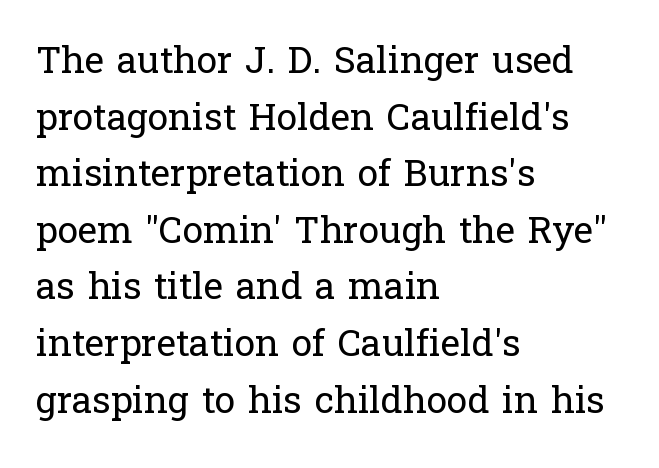
{"serif": "yes", "italic": "no", "bold": "no", "weight": "regular", "width": "normal", "stroke_contrast": "low", "x_height": "medium", "monospaced": "no", "underline": "no", "align": "left", "line_spacing": "normal", "line_spacing_ratio": 1.53, "letter_spacing": "normal", "letter_spacing_em": 0.0, "glyph_px": 37}
